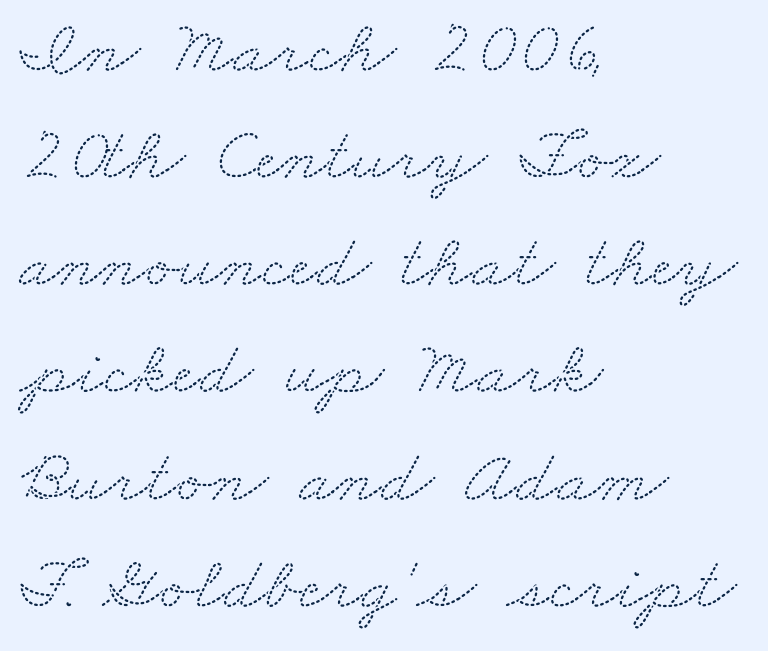
Q: Is the typeface a serif or a sans-serif typeface? A: Serif.
Q: Is the text underlined? A: No.
Q: How is the paragraph aligned? A: Left-aligned.
Q: Is the spacing between letters normal or unusually wide? A: Normal.
Q: Is the spacing between lines tight, normal or loose? A: Normal.
Q: Width (condensed, normal, or wide)? A: Wide.
Q: Stroke contrast? A: Medium.
Q: x-height? A: Small.
Q: Monospaced? A: No.
